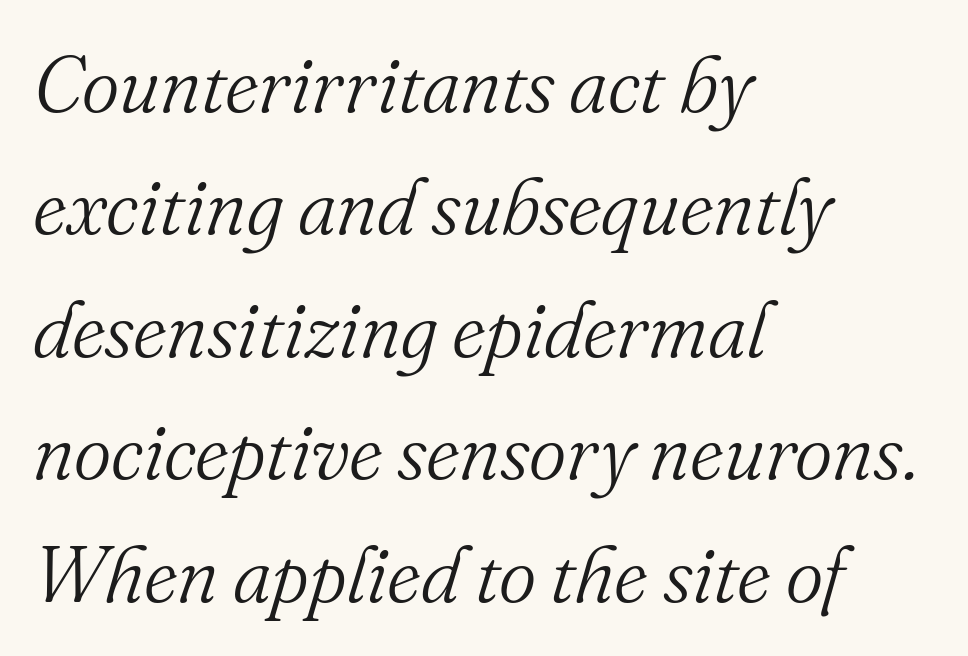
The image shows 80 px light serif type, italic (leaning right); set left-aligned, normal line spacing (1.53x), normal letter spacing, not underlined; medium stroke contrast and a small x-height.
